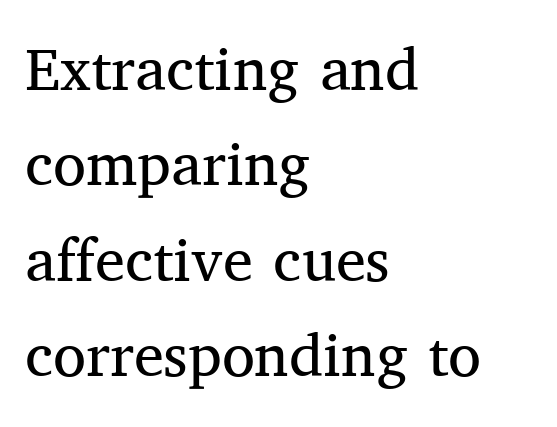
{"serif": "yes", "italic": "no", "bold": "no", "weight": "regular", "width": "normal", "stroke_contrast": "medium", "x_height": "medium", "monospaced": "no", "underline": "no", "align": "left", "line_spacing": "normal", "line_spacing_ratio": 1.59, "letter_spacing": "normal", "letter_spacing_em": 0.0, "glyph_px": 60}
